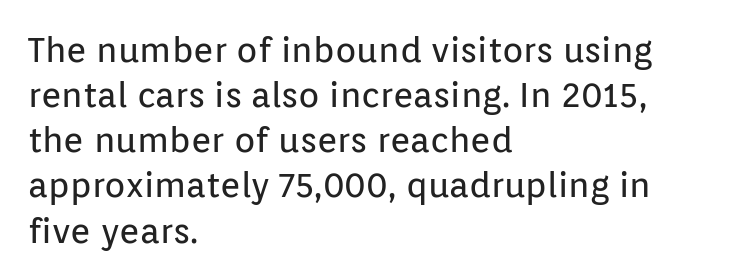
Q: Is the text bold? A: No.
Q: Is the text italic (slanted)? A: No, it is upright.
Q: Is the typeface a serif or a sans-serif typeface? A: Sans-serif.
Q: Is the text underlined? A: No.
Q: How is the paragraph aligned? A: Left-aligned.
Q: Is the spacing between letters normal or unusually wide? A: Normal.
Q: Is the spacing between lines tight, normal or loose? A: Normal.
Q: Width (condensed, normal, or wide)? A: Normal.
Q: Stroke contrast? A: Low.
Q: x-height? A: Medium.
Q: Monospaced? A: No.
